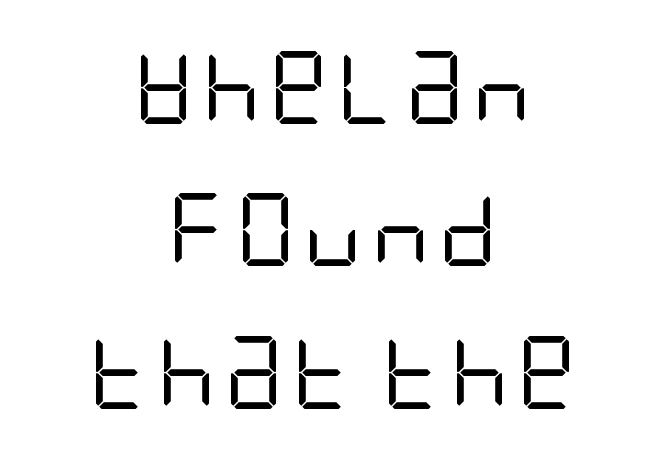
Unlike italic type, these characters show no tilt at all. Summary of vertical rhythm: relaxed, with wide interline spacing. The strip under each line holds only bare page. These lines are composed in type without serifs. The strokes are not fattened; the text isn't bold. Centered paragraph, ragged on both sides.
